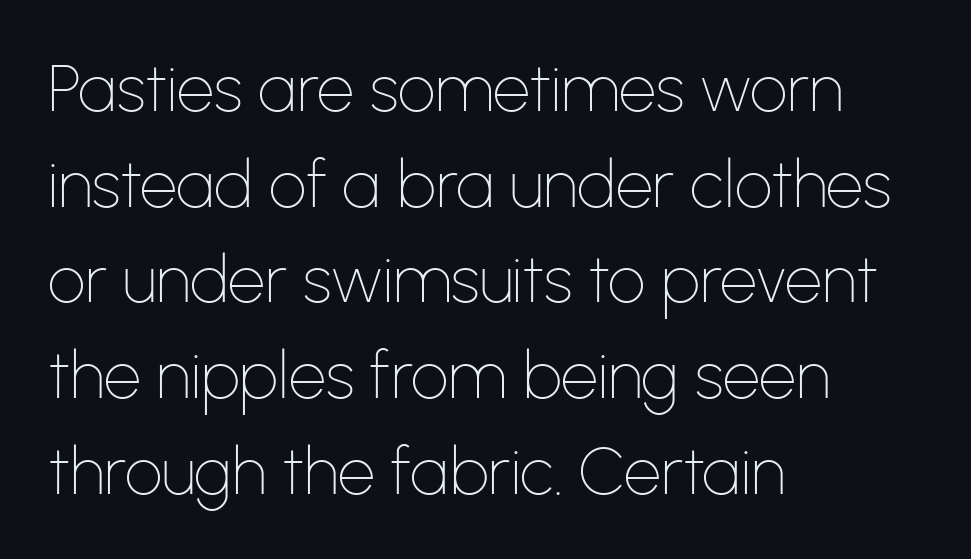
{"serif": "no", "italic": "no", "bold": "no", "weight": "thin", "width": "normal", "stroke_contrast": "low", "x_height": "medium", "monospaced": "no", "underline": "no", "align": "left", "line_spacing": "normal", "line_spacing_ratio": 1.45, "letter_spacing": "normal", "letter_spacing_em": 0.0, "glyph_px": 66}
